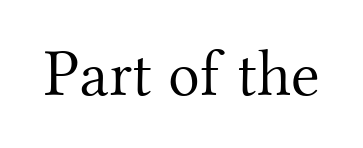
Q: Is the text bold? A: No.
Q: Is the text italic (slanted)? A: No, it is upright.
Q: Is the typeface a serif or a sans-serif typeface? A: Serif.
Q: Is the text underlined? A: No.
Q: Is the spacing between letters normal or unusually wide? A: Normal.
Q: Width (condensed, normal, or wide)? A: Normal.
Q: Stroke contrast? A: Medium.
Q: x-height? A: Small.
Q: Monospaced? A: No.
